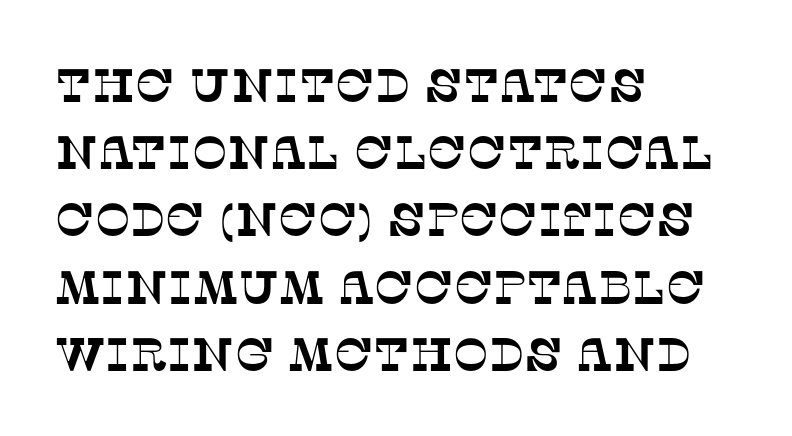
The image shows 47 px serif type; set left-aligned, normal line spacing (1.43x), normal letter spacing, not underlined; low stroke contrast and a large x-height.
